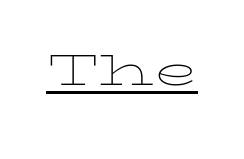
Q: Is the text bold? A: No.
Q: Is the text italic (slanted)? A: No, it is upright.
Q: Is the text underlined? A: Yes.
Q: Is the spacing between letters normal or unusually wide? A: Normal.
Q: Width (condensed, normal, or wide)? A: Wide.
Q: Stroke contrast? A: Low.
Q: x-height? A: Medium.
Q: Monospaced? A: No.
